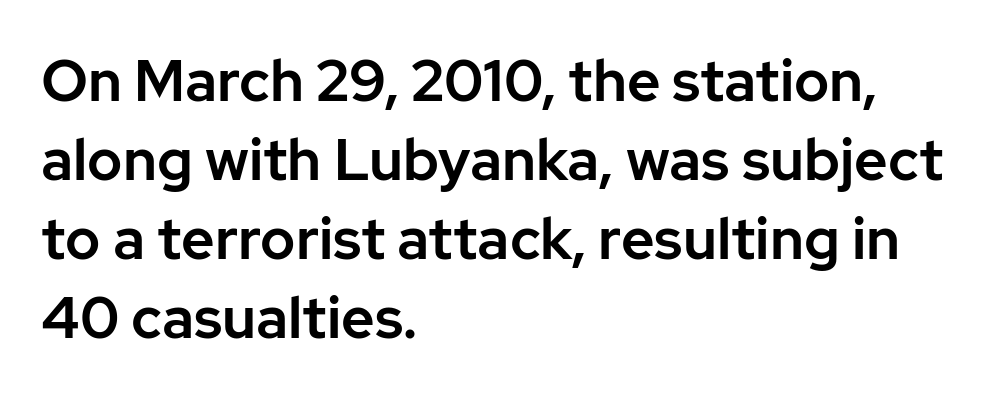
The type sits square on the baseline with zero lean. Each letter's strokes conclude bluntly, with no projecting serifs. The rendering keeps characters at their native spacing. The rendering uses a moderate line-height, typical for paragraphs.
